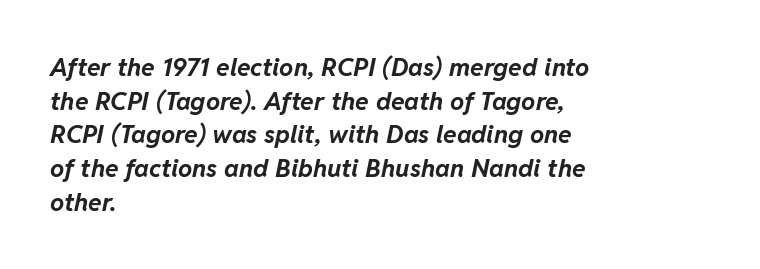
{"italic": "yes", "lean": "right", "slant_degrees": 11, "bold": "yes", "underline": "no", "align": "left", "line_spacing": "normal", "line_spacing_ratio": 1.35, "letter_spacing": "normal", "letter_spacing_em": 0.0, "glyph_px": 25}
